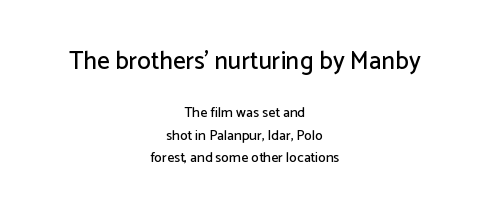
Q: Is the text italic (slanted)? A: No, it is upright.
Q: Is the text underlined? A: No.
Q: How is the paragraph aligned? A: Centered.
Q: Is the spacing between letters normal or unusually wide? A: Normal.
Q: Is the spacing between lines tight, normal or loose? A: Normal.
Q: Which block of text is set in a larger size, the first (top) or the second (bottom)? A: The first (top) one.
